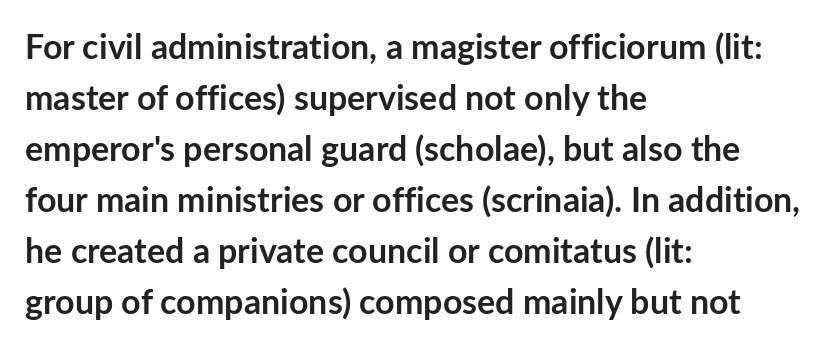
The image shows 34 px semibold sans-serif type, upright; set left-aligned, normal line spacing (1.5x), normal letter spacing, not underlined; low stroke contrast and a medium x-height.
